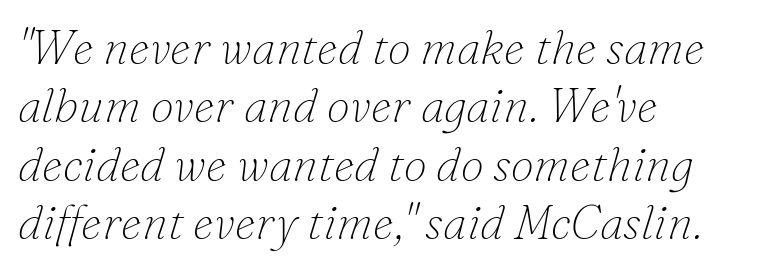
{"serif": "yes", "italic": "yes", "lean": "right", "slant_degrees": 16, "bold": "no", "weight": "thin", "width": "normal", "stroke_contrast": "low", "x_height": "small", "monospaced": "no", "underline": "no", "align": "left", "line_spacing_ratio": 1.24, "letter_spacing": "normal", "letter_spacing_em": 0.0, "glyph_px": 47}
